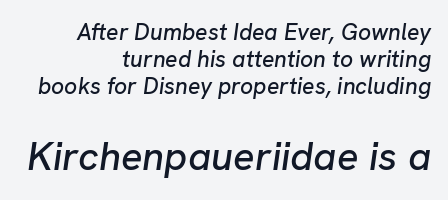
Q: Is the text italic (slanted)? A: Yes, it leans right by about 8 degrees.
Q: Is the text underlined? A: No.
Q: How is the paragraph aligned? A: Right-aligned.
Q: Is the spacing between letters normal or unusually wide? A: Normal.
Q: Which block of text is set in a larger size, the first (top) or the second (bottom)? A: The second (bottom) one.
Q: Width (condensed, normal, or wide)? A: Normal.
Q: Stroke contrast? A: Low.
Q: x-height? A: Medium.
Q: Monospaced? A: No.
